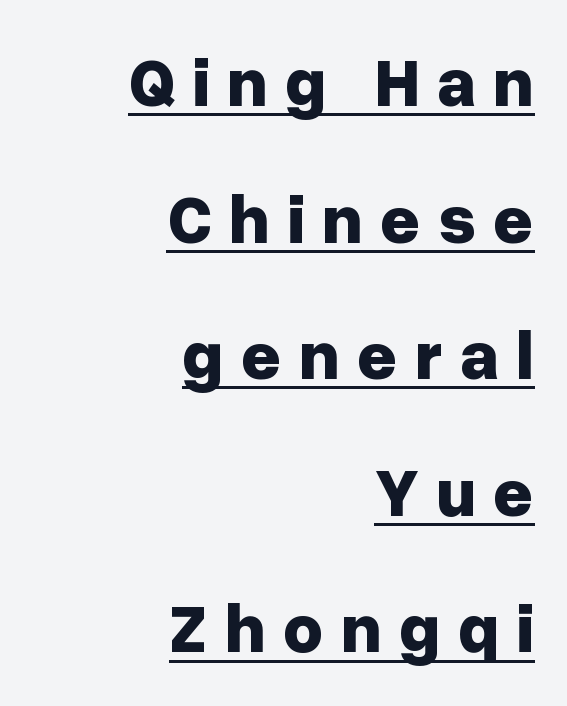
Q: Is the text bold? A: Yes.
Q: Is the text italic (slanted)? A: No, it is upright.
Q: Is the typeface a serif or a sans-serif typeface? A: Sans-serif.
Q: Is the text underlined? A: Yes.
Q: How is the paragraph aligned? A: Right-aligned.
Q: Is the spacing between letters normal or unusually wide? A: Unusually wide.
Q: Is the spacing between lines tight, normal or loose? A: Loose.
Q: Width (condensed, normal, or wide)? A: Normal.
Q: Stroke contrast? A: Low.
Q: x-height? A: Medium.
Q: Monospaced? A: No.
